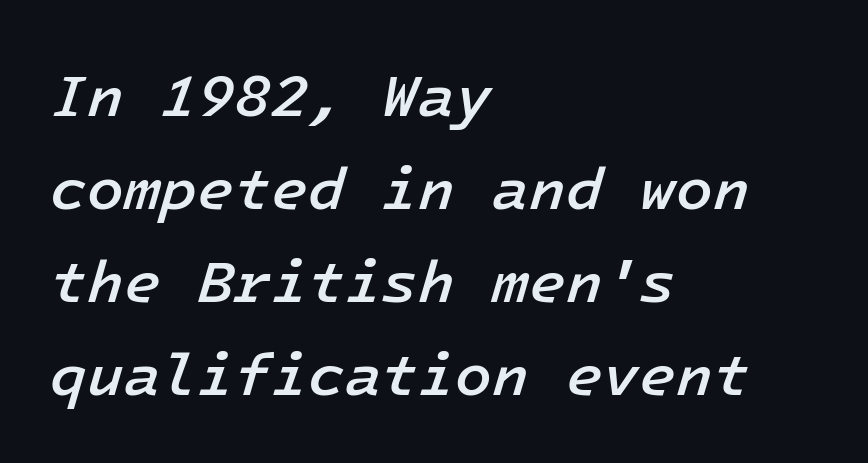
Q: Is the text bold? A: Semi-bold.
Q: Is the text italic (slanted)? A: Yes, it leans right by about 16 degrees.
Q: Is the text underlined? A: No.
Q: How is the paragraph aligned? A: Left-aligned.
Q: Is the spacing between letters normal or unusually wide? A: Normal.
Q: Is the spacing between lines tight, normal or loose? A: Normal.
Q: Width (condensed, normal, or wide)? A: Normal.
Q: Stroke contrast? A: Low.
Q: x-height? A: Medium.
